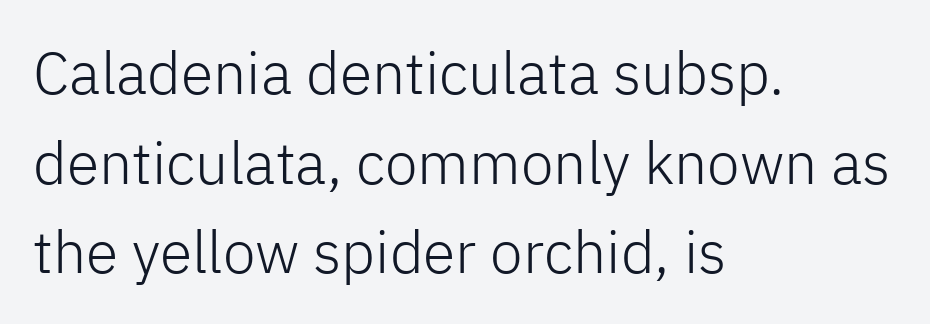
The image shows 59 px light sans-serif type, upright; set left-aligned, normal line spacing (1.52x), normal letter spacing, not underlined; low stroke contrast and a medium x-height.
